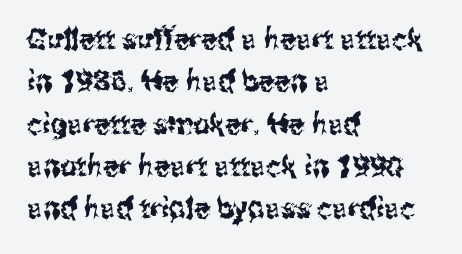
The image shows 29 px condensed sans-serif type, upright; set left-aligned, normal line spacing (1.46x), normal letter spacing, not underlined; medium stroke contrast and a medium x-height.
